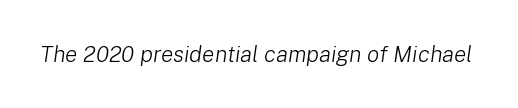
The image shows 23 px text type, italic (leaning right); set normal letter spacing, not underlined.
